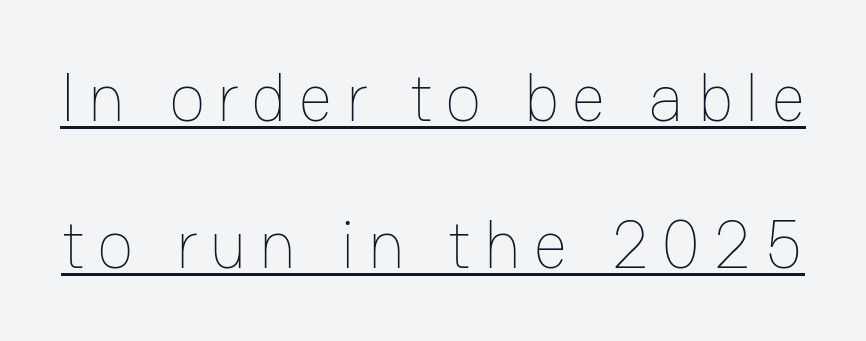
Q: Is the text bold? A: No.
Q: Is the text italic (slanted)? A: No, it is upright.
Q: Is the text underlined? A: Yes.
Q: Is the spacing between lines tight, normal or loose? A: Loose.
Q: Width (condensed, normal, or wide)? A: Normal.
Q: Stroke contrast? A: Low.
Q: x-height? A: Medium.
Q: Monospaced? A: No.
